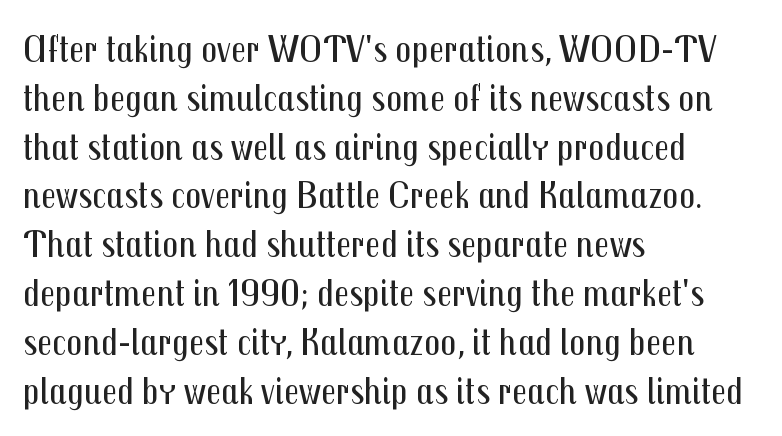
{"serif": "no", "italic": "no", "bold": "no", "weight": "regular", "width": "condensed", "stroke_contrast": "medium", "x_height": "medium", "monospaced": "no", "underline": "no", "align": "left", "line_spacing_ratio": 1.22, "letter_spacing": "normal", "letter_spacing_em": 0.0, "glyph_px": 40}
